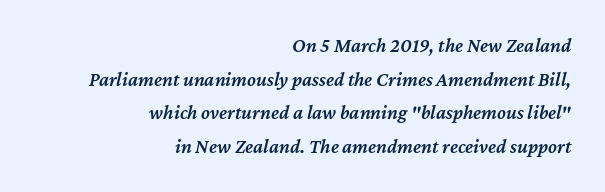
Q: Is the text bold? A: Semi-bold.
Q: Is the text italic (slanted)? A: Yes, it leans right by about 12 degrees.
Q: Is the text underlined? A: No.
Q: How is the paragraph aligned? A: Right-aligned.
Q: Is the spacing between letters normal or unusually wide? A: Normal.
Q: Is the spacing between lines tight, normal or loose? A: Normal.
